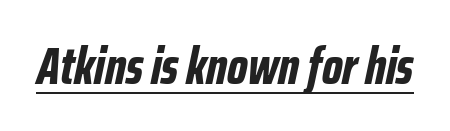
Check the space under the baseline: a stroke is drawn there. What weight is shown? A full bold with thick strokes. The text carries the slant typical of an italic or oblique font. The passage shown is typed in a proportional face where columns would drift. The rendering keeps characters at their native spacing.
